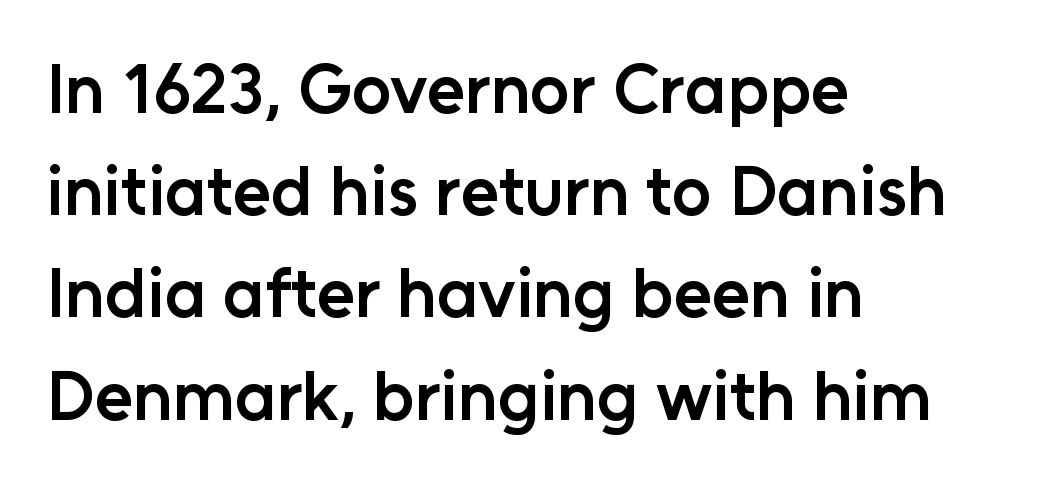
{"serif": "no", "italic": "no", "bold": "semi", "weight": "semibold", "width": "normal", "stroke_contrast": "low", "x_height": "medium", "monospaced": "no", "underline": "no", "align": "left", "line_spacing": "normal", "line_spacing_ratio": 1.46, "letter_spacing": "normal", "letter_spacing_em": 0.0, "glyph_px": 70}
